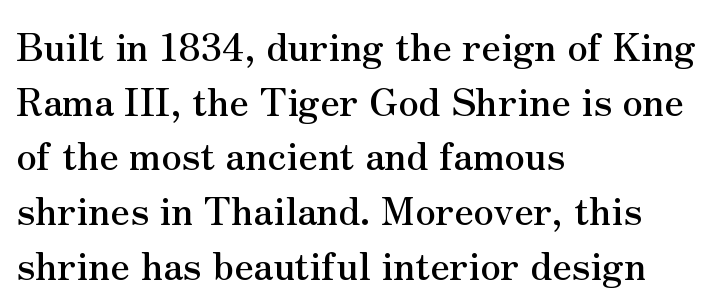
{"serif": "yes", "italic": "no", "width": "normal", "stroke_contrast": "medium", "x_height": "small", "monospaced": "no", "underline": "no", "align": "left", "line_spacing": "normal", "line_spacing_ratio": 1.44, "letter_spacing": "normal", "letter_spacing_em": 0.0, "glyph_px": 38}
